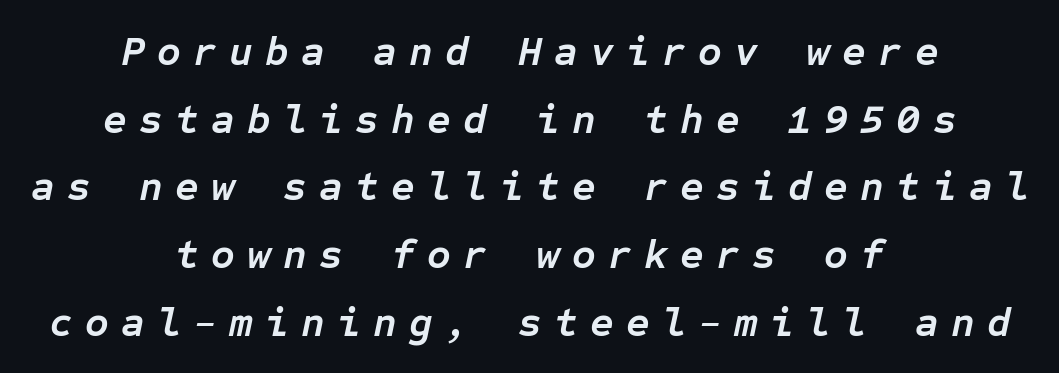
The image shows 41 px semibold type, italic (leaning right), monospaced; set centered, normal line spacing (1.65x), unusually wide letter spacing (+0.3 em), not underlined; low stroke contrast and a medium x-height.
